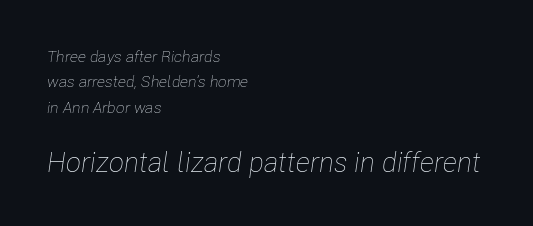
Q: Is the text bold? A: No.
Q: Is the text italic (slanted)? A: Yes, it leans right by about 8 degrees.
Q: Is the text underlined? A: No.
Q: How is the paragraph aligned? A: Left-aligned.
Q: Is the spacing between letters normal or unusually wide? A: Normal.
Q: Is the spacing between lines tight, normal or loose? A: Normal.
Q: Which block of text is set in a larger size, the first (top) or the second (bottom)? A: The second (bottom) one.
Q: Width (condensed, normal, or wide)? A: Condensed.
Q: Stroke contrast? A: Low.
Q: x-height? A: Medium.
Q: Monospaced? A: No.
